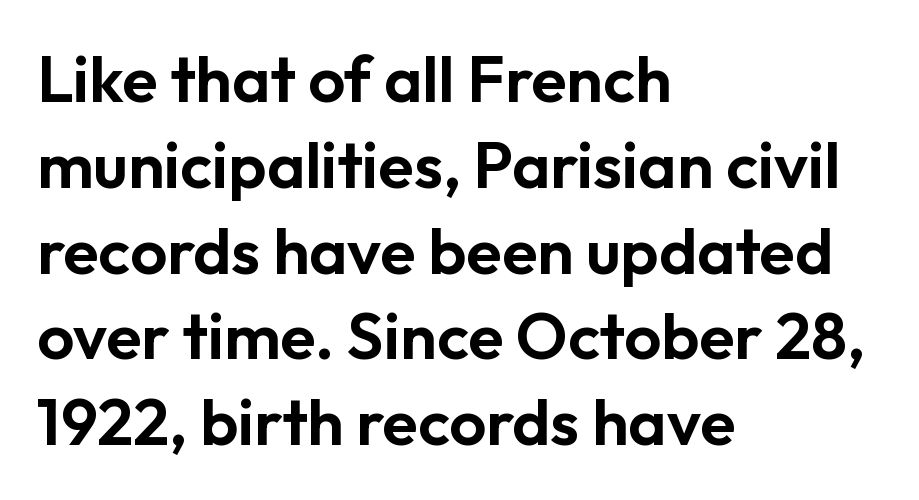
Q: Is the text italic (slanted)? A: No, it is upright.
Q: Is the typeface a serif or a sans-serif typeface? A: Sans-serif.
Q: Is the text underlined? A: No.
Q: How is the paragraph aligned? A: Left-aligned.
Q: Is the spacing between letters normal or unusually wide? A: Normal.
Q: Is the spacing between lines tight, normal or loose? A: Normal.
Q: Width (condensed, normal, or wide)? A: Normal.
Q: Stroke contrast? A: Low.
Q: x-height? A: Medium.
Q: Monospaced? A: No.
